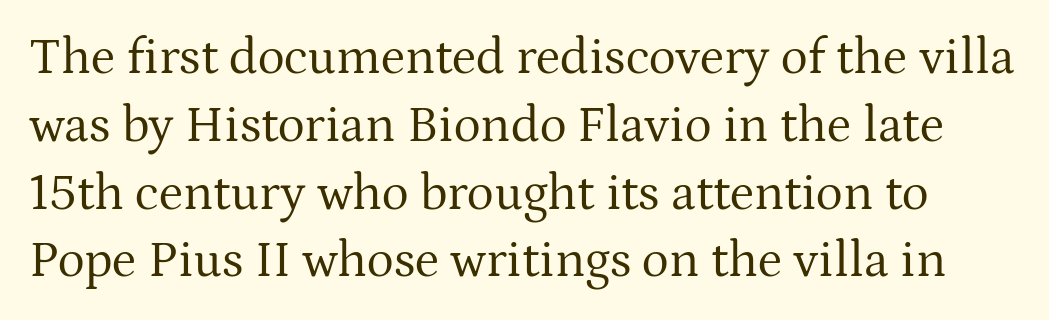
Q: Is the text bold? A: No.
Q: Is the text italic (slanted)? A: No, it is upright.
Q: Is the typeface a serif or a sans-serif typeface? A: Serif.
Q: Is the text underlined? A: No.
Q: Is the spacing between letters normal or unusually wide? A: Normal.
Q: Is the spacing between lines tight, normal or loose? A: Normal.
Q: Width (condensed, normal, or wide)? A: Normal.
Q: Stroke contrast? A: Medium.
Q: x-height? A: Medium.
Q: Monospaced? A: No.
